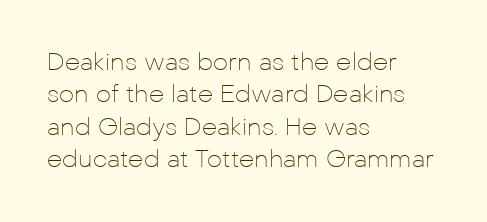
Q: Is the text bold? A: No.
Q: Is the text italic (slanted)? A: No, it is upright.
Q: Is the text underlined? A: No.
Q: How is the paragraph aligned? A: Left-aligned.
Q: Is the spacing between letters normal or unusually wide? A: Normal.
Q: Is the spacing between lines tight, normal or loose? A: Normal.
